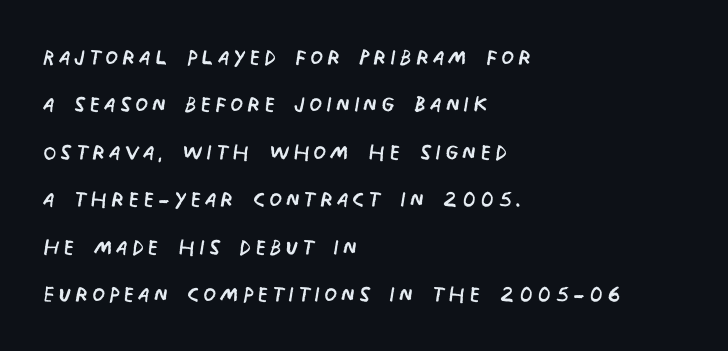
Stroke thickness stays within the range of a standard reading face or lighter. Where is the straight margin? On the left. Decoration check: the copy has no underline. No feet cap the strokes, marking this as sans-serif type. Spacing verdict: proportional, widths tailored to each character. Regular leading.
